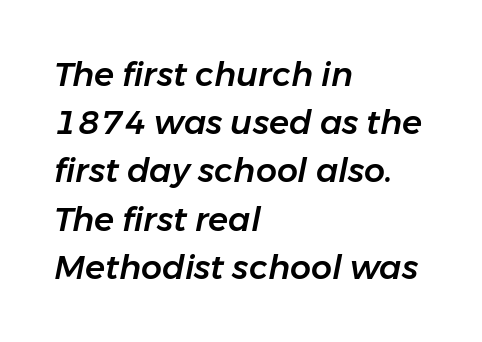
Q: Is the text italic (slanted)? A: Yes, it leans right by about 11 degrees.
Q: Is the text underlined? A: No.
Q: How is the paragraph aligned? A: Left-aligned.
Q: Is the spacing between letters normal or unusually wide? A: Normal.
Q: Is the spacing between lines tight, normal or loose? A: Normal.
Q: Width (condensed, normal, or wide)? A: Normal.
Q: Stroke contrast? A: Low.
Q: x-height? A: Medium.
Q: Monospaced? A: No.
